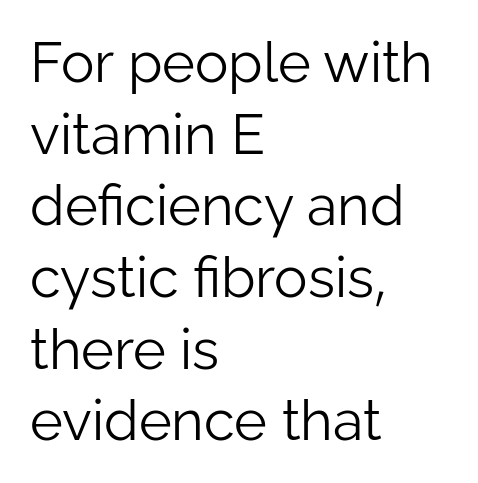
The passage shown is typed in a proportional face where columns would drift. The line-height multiplier appears to be the usual default. The cut favours lightness, reaching ordinary text weight at its darkest. The specimen omits any rule beneath the text block's lines.
